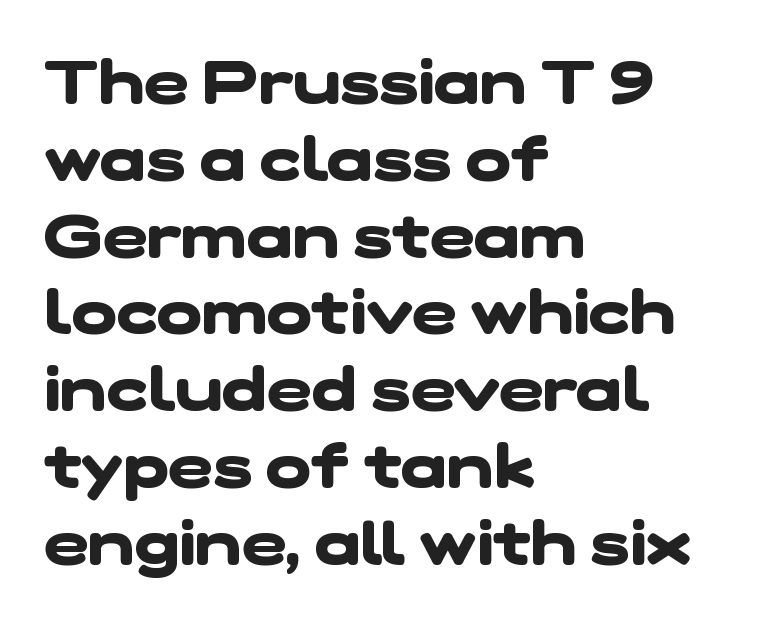
The image shows 60 px heavy, wide sans-serif type; set left-aligned, normal line spacing (1.28x), normal letter spacing, not underlined; low stroke contrast and a medium x-height.
